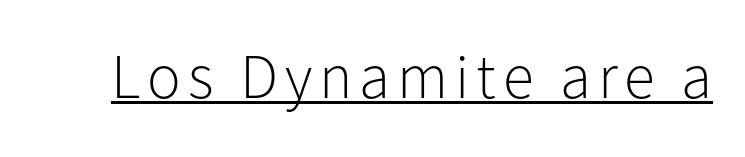
Character widths vary here, with narrow letters taking less room than wide ones. When letters stand straight like this, we call the style roman or upright. Somebody hit Ctrl+U on this one — the words are underlined. The face looks like a standard text weight, possibly lighter. The glyphs in this specimen are sans serif.
